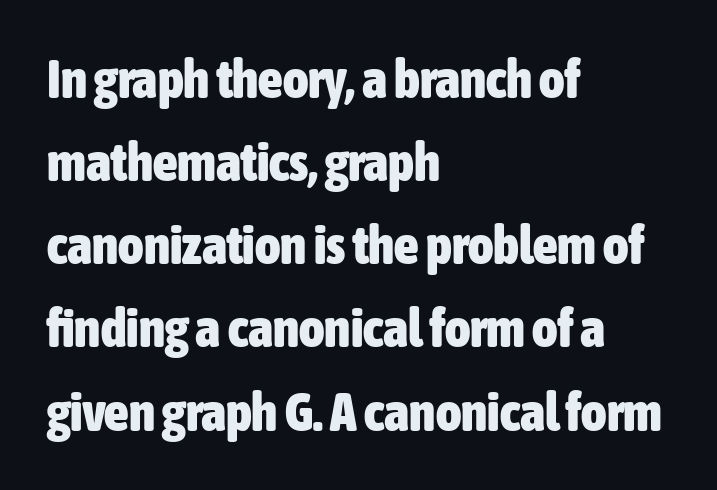
The image shows 54 px heavy, condensed sans-serif type, upright; set left-aligned, normal line spacing (1.54x), normal letter spacing, not underlined; low stroke contrast and a medium x-height.
